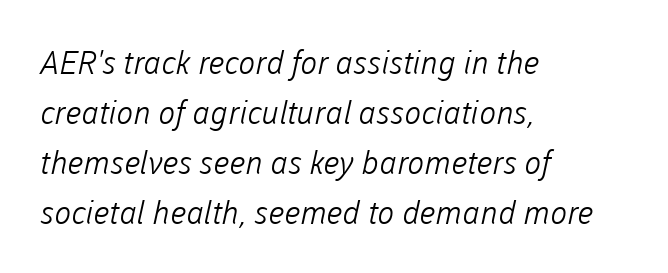
The image shows 32 px light sans-serif type; set left-aligned, normal line spacing (1.56x), normal letter spacing, not underlined; low stroke contrast and a medium x-height.
